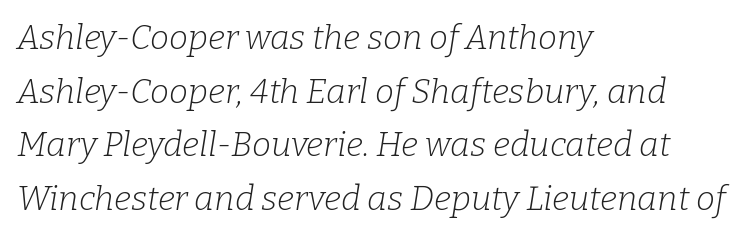
The image shows 34 px light serif type, italic (leaning right); set left-aligned, normal line spacing (1.58x), normal letter spacing, not underlined; low stroke contrast and a medium x-height.
